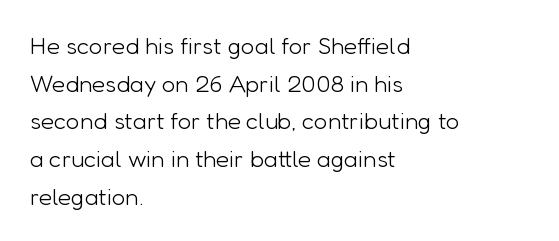
The setting favours the left margin, as ordinary paragraphs usually do. The face looks like a standard text weight, possibly lighter. Each row of text sits above clean, open space. Posture: straight, roman, zero tilt.
